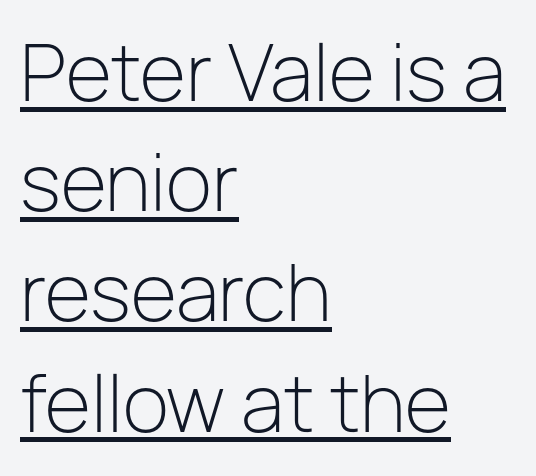
What decoration does the sample have? An underline. The letterforms sit shoulder to shoulder at normal distance. This is roman type, the default non-slanted kind. Here the designer chose a conventional face with non-uniform glyph widths.
